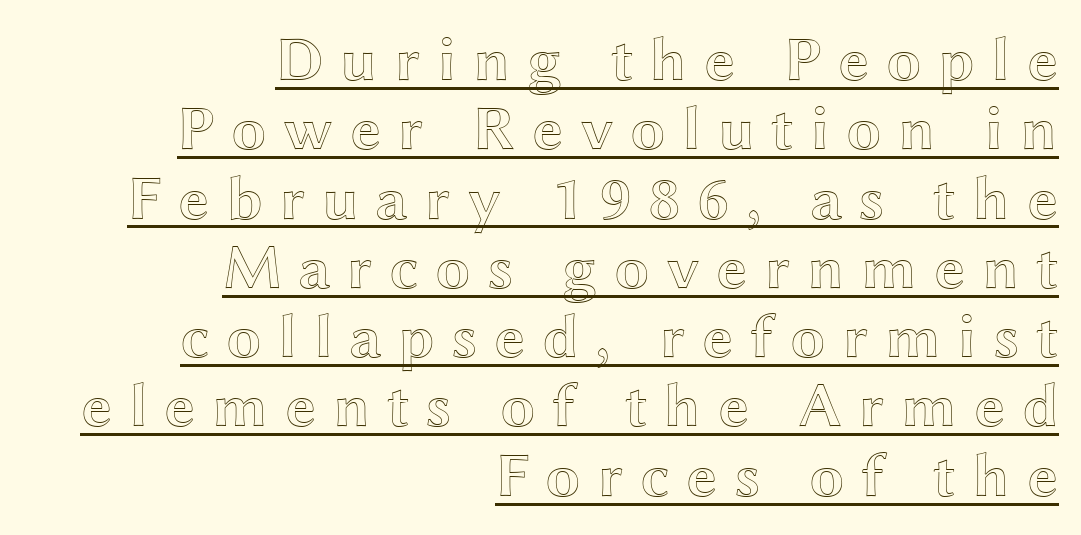
{"italic": "no", "width": "wide", "x_height": "medium", "monospaced": "no", "underline": "yes", "align": "right", "line_spacing": "tight", "line_spacing_ratio": 1.1, "letter_spacing": "wide", "letter_spacing_em": 0.26, "glyph_px": 63}
